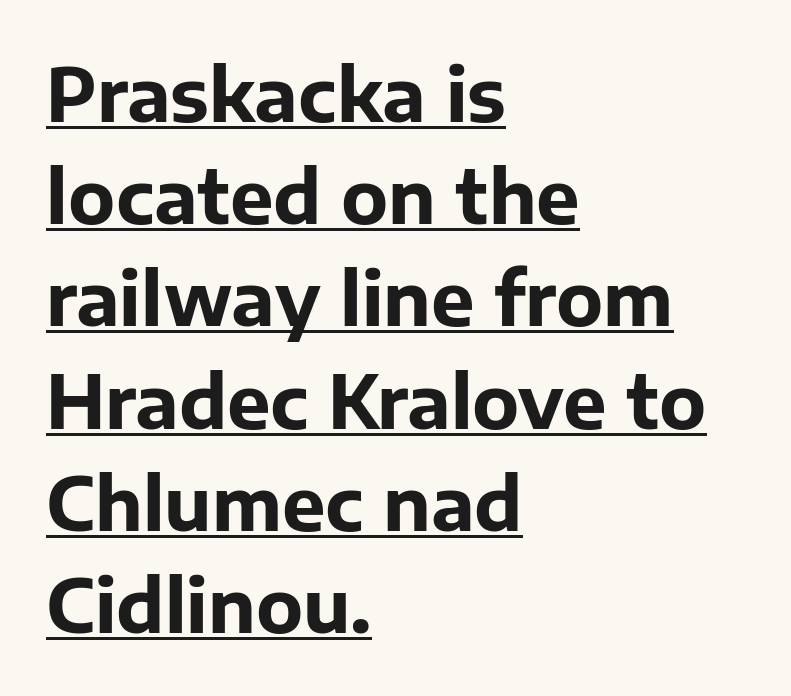
{"serif": "no", "italic": "no", "bold": "yes", "weight": "bold", "width": "normal", "stroke_contrast": "low", "x_height": "medium", "monospaced": "no", "underline": "yes", "align": "left", "line_spacing": "normal", "line_spacing_ratio": 1.4, "letter_spacing": "normal", "letter_spacing_em": 0.0, "glyph_px": 73}
